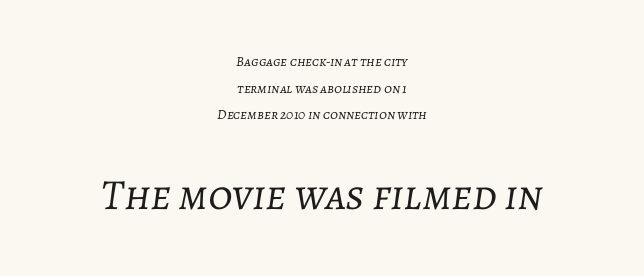
Q: Is the text bold? A: No.
Q: Is the text italic (slanted)? A: Yes, it leans right by about 7 degrees.
Q: Is the text underlined? A: No.
Q: How is the paragraph aligned? A: Centered.
Q: Is the spacing between letters normal or unusually wide? A: Normal.
Q: Is the spacing between lines tight, normal or loose? A: Loose.
Q: Which block of text is set in a larger size, the first (top) or the second (bottom)? A: The second (bottom) one.
Q: Width (condensed, normal, or wide)? A: Normal.
Q: Stroke contrast? A: Low.
Q: x-height? A: Medium.
Q: Monospaced? A: No.
